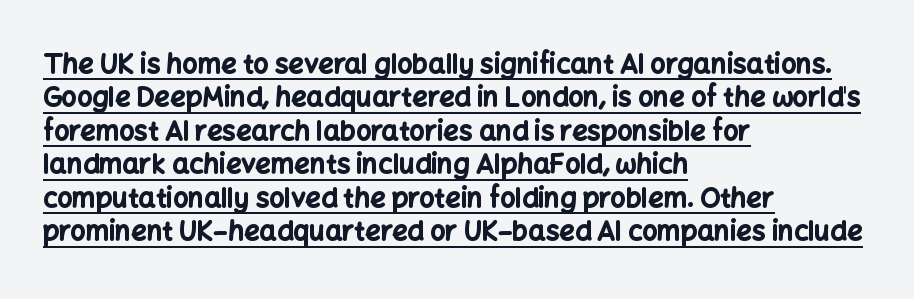
Nope, not italic — everything's standing straight. A full-strength bold gives these letters their thick strokes. Each line of the rendering has a horizontal stroke beneath the glyphs. Left-aligned paragraph, ragged on the right. Nothing unusual about the tracking: characters are spaced as the font intends.
